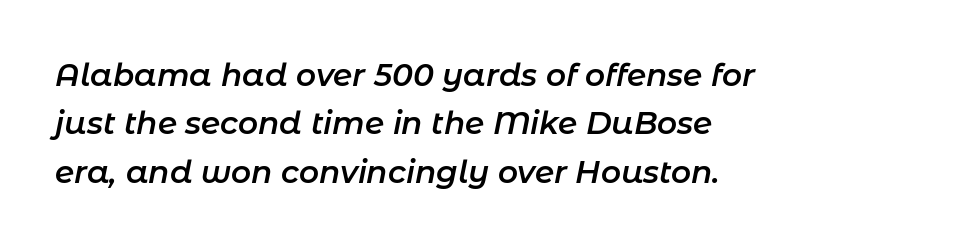
The image shows 31 px semibold type, italic (leaning right); set left-aligned, normal line spacing (1.56x), normal letter spacing, not underlined; low stroke contrast and a medium x-height.
